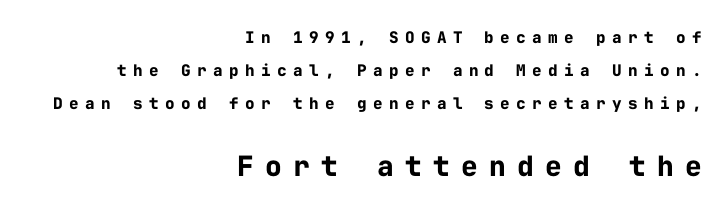
Q: Is the text bold? A: Yes.
Q: Is the text italic (slanted)? A: No, it is upright.
Q: Is the typeface a serif or a sans-serif typeface? A: Sans-serif.
Q: Is the text underlined? A: No.
Q: How is the paragraph aligned? A: Right-aligned.
Q: Is the spacing between letters normal or unusually wide? A: Unusually wide.
Q: Is the spacing between lines tight, normal or loose? A: Loose.
Q: Which block of text is set in a larger size, the first (top) or the second (bottom)? A: The second (bottom) one.
Q: Width (condensed, normal, or wide)? A: Normal.
Q: Stroke contrast? A: Low.
Q: x-height? A: Medium.
Q: Monospaced? A: Yes.
